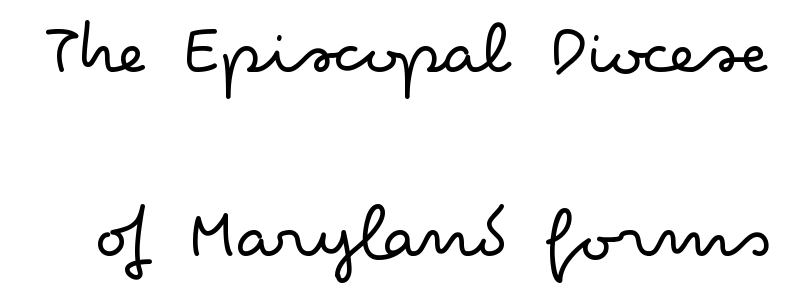
The image shows 77 px light, wide sans-serif type, upright; set loose line spacing (2.39x), normal letter spacing, not underlined; low stroke contrast and a small x-height.
